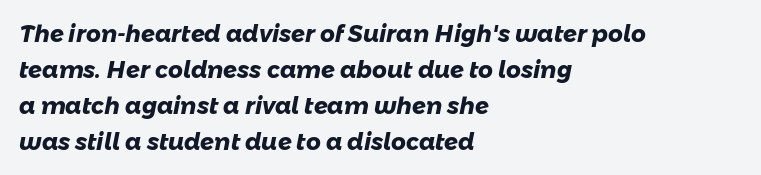
{"bold": "yes", "underline": "no", "align": "left", "line_spacing": "normal", "line_spacing_ratio": 1.56, "letter_spacing": "normal", "letter_spacing_em": 0.0, "glyph_px": 23}
